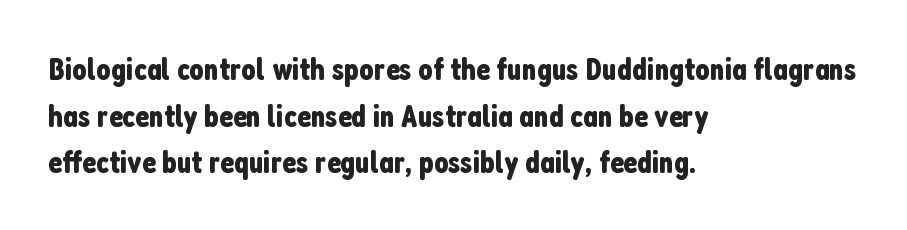
Q: Is the text italic (slanted)? A: No, it is upright.
Q: Is the typeface a serif or a sans-serif typeface? A: Sans-serif.
Q: Is the text underlined? A: No.
Q: How is the paragraph aligned? A: Left-aligned.
Q: Is the spacing between letters normal or unusually wide? A: Normal.
Q: Is the spacing between lines tight, normal or loose? A: Normal.
Q: Width (condensed, normal, or wide)? A: Condensed.
Q: Stroke contrast? A: Low.
Q: x-height? A: Medium.
Q: Monospaced? A: No.
